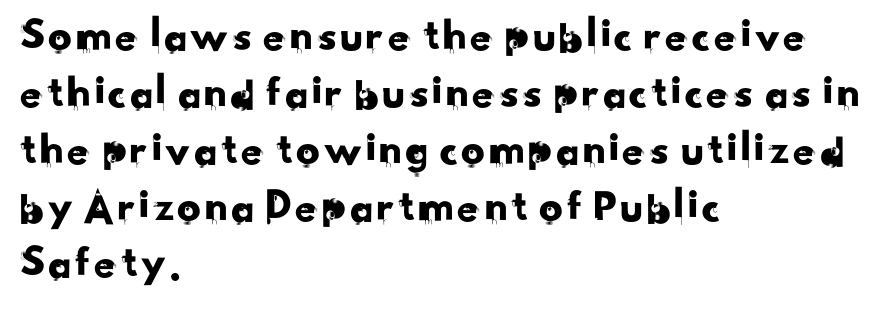
Q: Is the typeface a serif or a sans-serif typeface? A: Sans-serif.
Q: Is the text underlined? A: No.
Q: How is the paragraph aligned? A: Left-aligned.
Q: Is the spacing between letters normal or unusually wide? A: Normal.
Q: Width (condensed, normal, or wide)? A: Normal.
Q: Stroke contrast? A: Low.
Q: x-height? A: Small.
Q: Monospaced? A: No.
